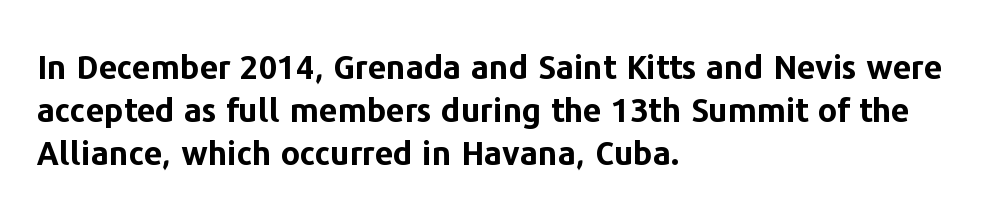
{"serif": "no", "italic": "no", "bold": "yes", "weight": "bold", "width": "normal", "stroke_contrast": "low", "x_height": "medium", "monospaced": "no", "underline": "no", "align": "left", "line_spacing": "normal", "line_spacing_ratio": 1.31, "letter_spacing": "normal", "letter_spacing_em": 0.0, "glyph_px": 33}
